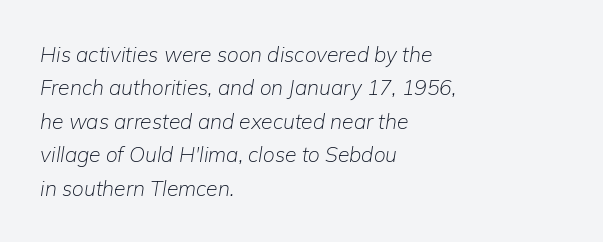
Q: Is the text bold? A: No.
Q: Is the text italic (slanted)? A: Yes, it leans right by about 9 degrees.
Q: Is the text underlined? A: No.
Q: How is the paragraph aligned? A: Left-aligned.
Q: Is the spacing between letters normal or unusually wide? A: Normal.
Q: Is the spacing between lines tight, normal or loose? A: Normal.
